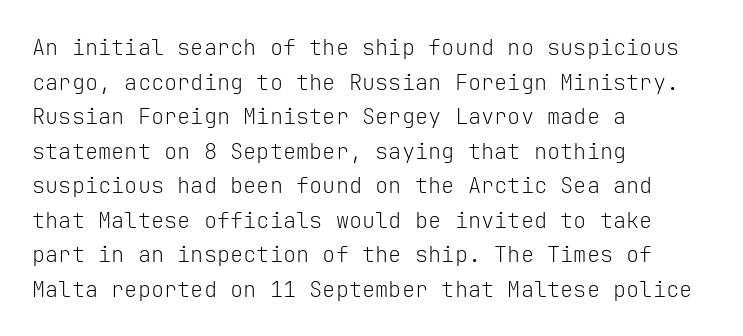
{"italic": "no", "bold": "no", "underline": "no", "align": "left", "line_spacing": "normal", "line_spacing_ratio": 1.57, "letter_spacing": "normal", "letter_spacing_em": 0.0, "glyph_px": 22}
